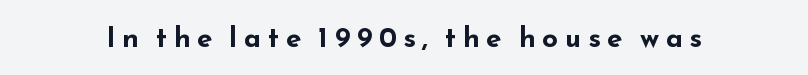
The image shows 28 px bold, wide sans-serif type, upright; set unusually wide letter spacing (+0.24 em), not underlined; low stroke contrast and a small x-height.
